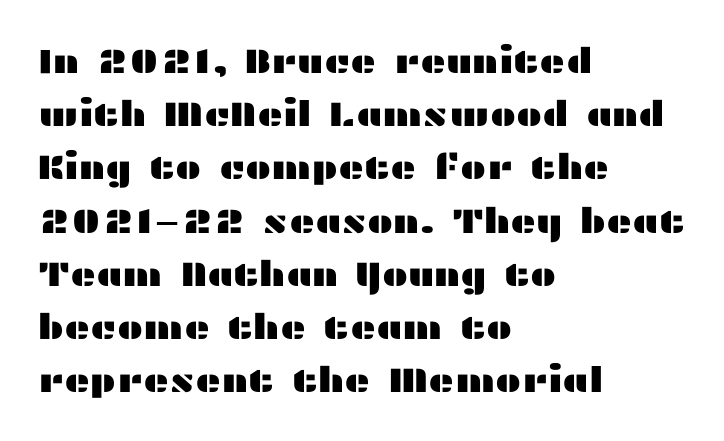
Q: Is the text italic (slanted)? A: No, it is upright.
Q: Is the typeface a serif or a sans-serif typeface? A: Sans-serif.
Q: Is the text underlined? A: No.
Q: How is the paragraph aligned? A: Left-aligned.
Q: Is the spacing between letters normal or unusually wide? A: Normal.
Q: Is the spacing between lines tight, normal or loose? A: Normal.
Q: Width (condensed, normal, or wide)? A: Wide.
Q: Stroke contrast? A: Medium.
Q: x-height? A: Medium.
Q: Monospaced? A: No.
